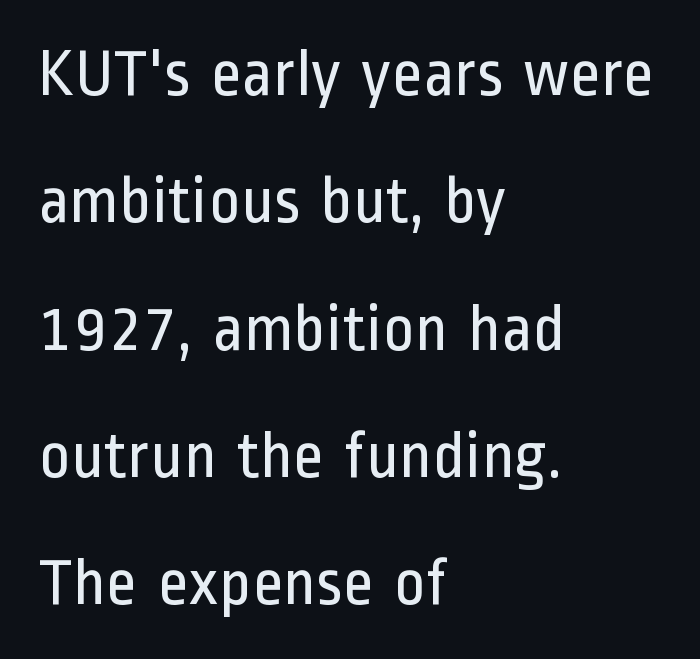
{"serif": "no", "italic": "no", "bold": "no", "weight": "regular", "width": "condensed", "stroke_contrast": "low", "x_height": "medium", "monospaced": "no", "underline": "no", "align": "left", "line_spacing": "loose", "line_spacing_ratio": 1.9, "letter_spacing": "normal", "letter_spacing_em": 0.0, "glyph_px": 67}
